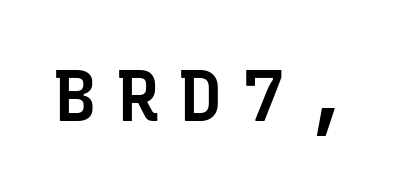
Q: Is the text bold? A: Semi-bold.
Q: Is the text italic (slanted)? A: No, it is upright.
Q: Is the typeface a serif or a sans-serif typeface? A: Sans-serif.
Q: Is the text underlined? A: No.
Q: Is the spacing between letters normal or unusually wide? A: Unusually wide.
Q: Width (condensed, normal, or wide)? A: Normal.
Q: Stroke contrast? A: Low.
Q: x-height? A: Medium.
Q: Monospaced? A: Yes.
